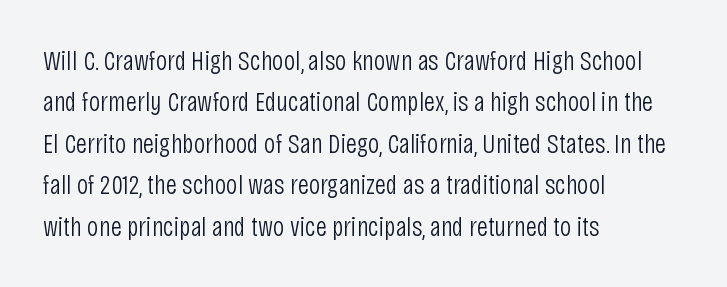
The image shows 28 px light, condensed sans-serif type, upright; set left-aligned, normal line spacing (1.48x), normal letter spacing, not underlined; low stroke contrast and a large x-height.
